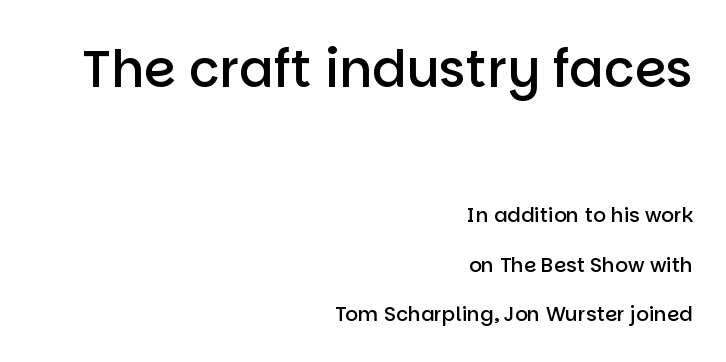
The image shows 51 px semibold sans-serif type, upright; set right-aligned, loose line spacing (2.49x), normal letter spacing, not underlined; the first (top) block is 2.55x larger; low stroke contrast and a large x-height.
